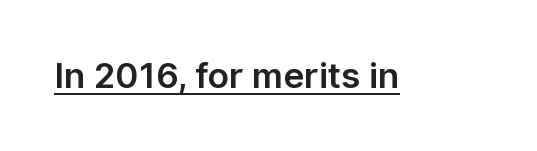
Examine the stroke ends and you'll find no serifs. Notice how the stems are strictly vertical — no italics here. You could not count columns in this text — the font is proportionally spaced. Observe the ordinary spacing: letters are neighbours, not strangers. The specimen includes a rule beneath the text block's lines.
